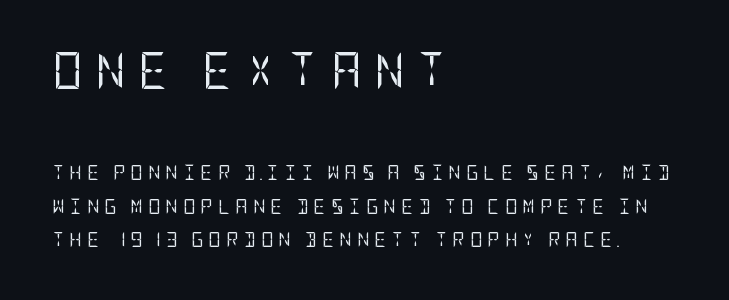
Q: Is the text bold? A: No.
Q: Is the text italic (slanted)? A: No, it is upright.
Q: Is the typeface a serif or a sans-serif typeface? A: Sans-serif.
Q: Is the text underlined? A: No.
Q: How is the paragraph aligned? A: Left-aligned.
Q: Is the spacing between letters normal or unusually wide? A: Unusually wide.
Q: Is the spacing between lines tight, normal or loose? A: Loose.
Q: Which block of text is set in a larger size, the first (top) or the second (bottom)? A: The first (top) one.
Q: Width (condensed, normal, or wide)? A: Condensed.
Q: Stroke contrast? A: Low.
Q: x-height? A: Large.
